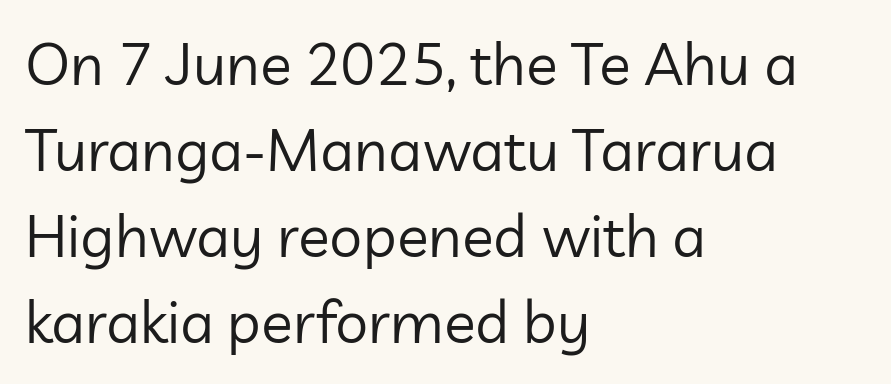
Short note: letters normally spaced. Decoration check: the copy has no underline. The face used here is proportionally spaced, like ordinary book or web type. Line spacing here is normal.
